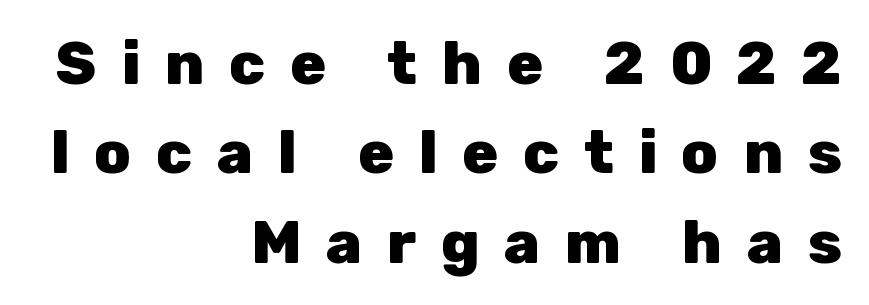
{"serif": "no", "italic": "no", "bold": "yes", "weight": "heavy", "width": "normal", "stroke_contrast": "low", "x_height": "medium", "monospaced": "no", "underline": "no", "align": "right", "line_spacing": "normal", "line_spacing_ratio": 1.49, "letter_spacing": "wide", "letter_spacing_em": 0.41, "glyph_px": 60}
